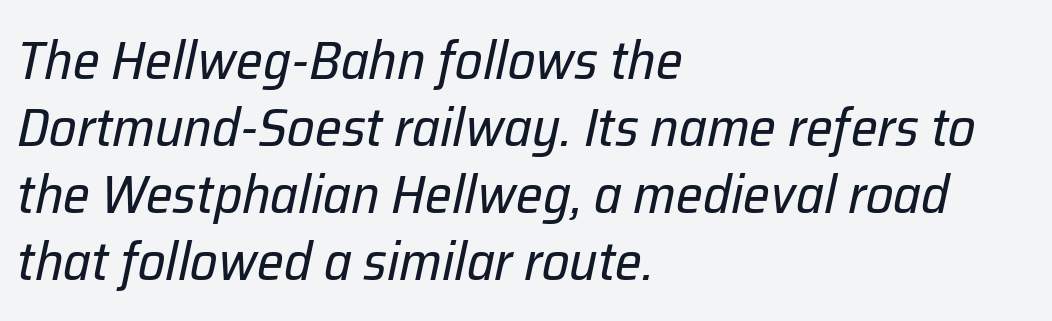
{"italic": "yes", "lean": "right", "slant_degrees": 12, "bold": "no", "weight": "regular", "width": "normal", "stroke_contrast": "low", "x_height": "medium", "monospaced": "no", "underline": "no", "align": "left", "line_spacing_ratio": 1.24, "letter_spacing": "normal", "letter_spacing_em": 0.0, "glyph_px": 54}
